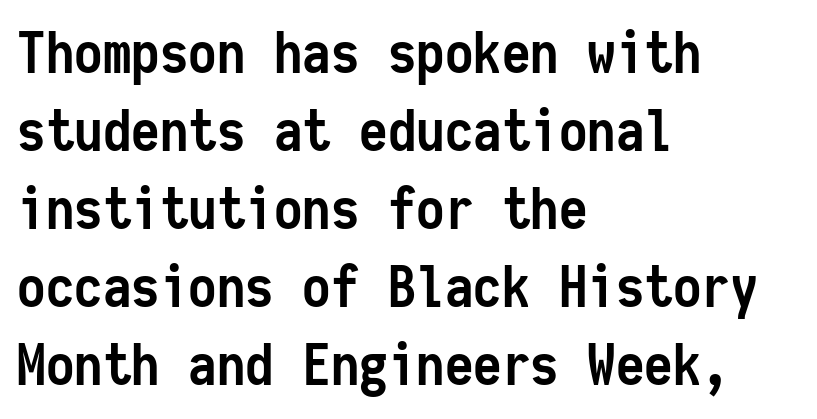
{"serif": "no", "italic": "no", "bold": "yes", "weight": "semibold", "width": "condensed", "stroke_contrast": "low", "x_height": "medium", "monospaced": "yes", "underline": "no", "align": "left", "line_spacing": "normal", "line_spacing_ratio": 1.37, "letter_spacing": "normal", "letter_spacing_em": 0.0, "glyph_px": 57}
